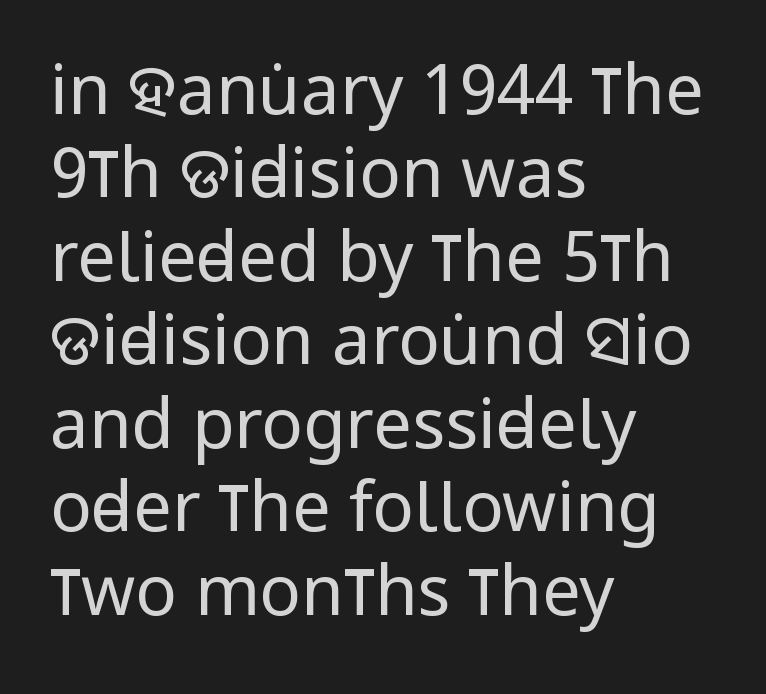
{"serif": "no", "italic": "no", "bold": "no", "weight": "regular", "width": "condensed", "stroke_contrast": "low", "x_height": "large", "monospaced": "no", "underline": "no", "align": "left", "line_spacing_ratio": 1.21, "letter_spacing": "normal", "letter_spacing_em": 0.0, "glyph_px": 69}
